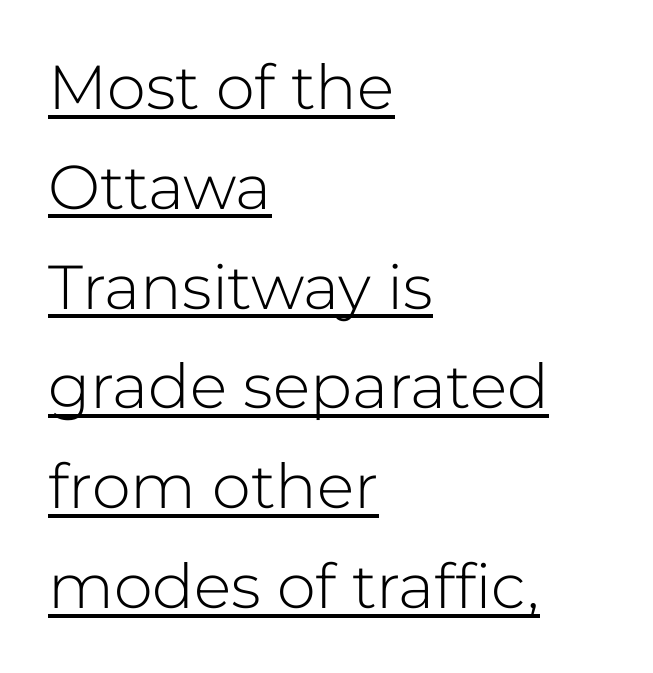
The image shows 62 px light sans-serif type, upright; set left-aligned, normal line spacing (1.61x), normal letter spacing, underlined; low stroke contrast and a medium x-height.
